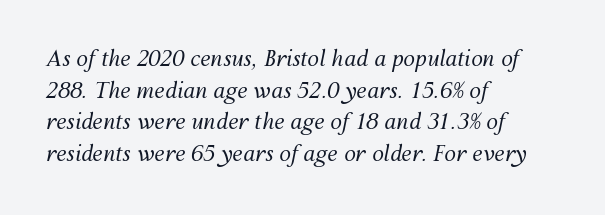
The image shows 21 px text type, italic (leaning right); set left-aligned, normal line spacing (1.51x), normal letter spacing, not underlined.
